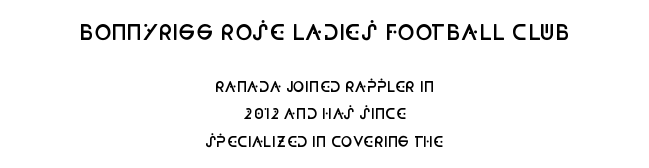
The image shows 21 px text type, upright; set centered, loose line spacing (1.96x), normal letter spacing, not underlined; the first (top) block is 1.5x larger.
